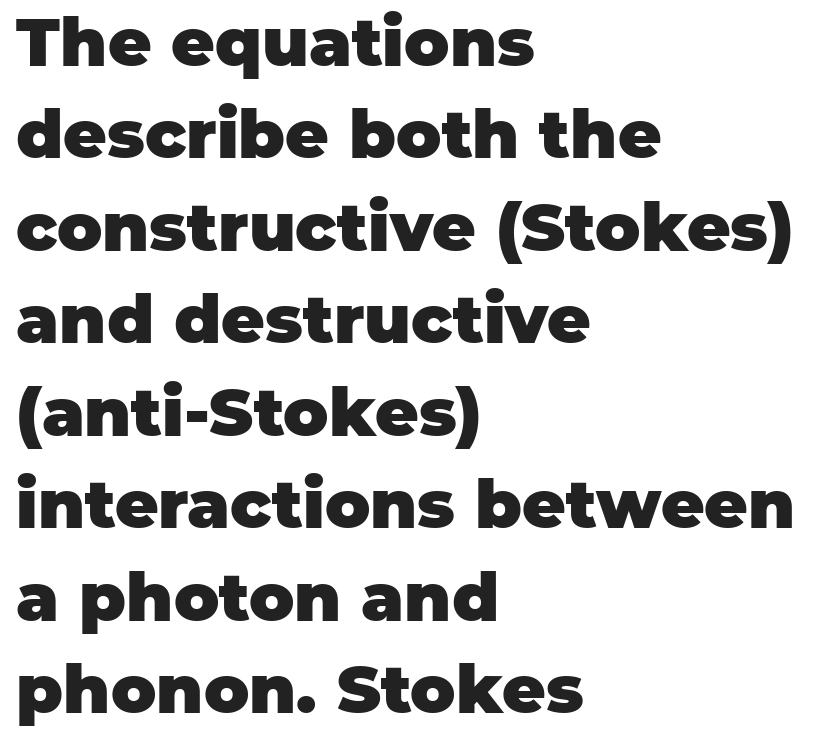
The image shows 67 px heavy sans-serif type, upright; set left-aligned, normal line spacing (1.38x), normal letter spacing, not underlined; low stroke contrast and a large x-height.
